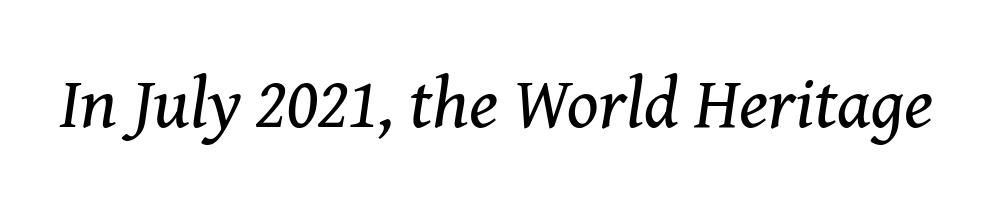
{"serif": "yes", "italic": "yes", "lean": "right", "slant_degrees": 8, "bold": "no", "weight": "regular", "width": "normal", "stroke_contrast": "medium", "x_height": "medium", "monospaced": "no", "underline": "no", "letter_spacing": "normal", "letter_spacing_em": 0.0, "glyph_px": 73}
